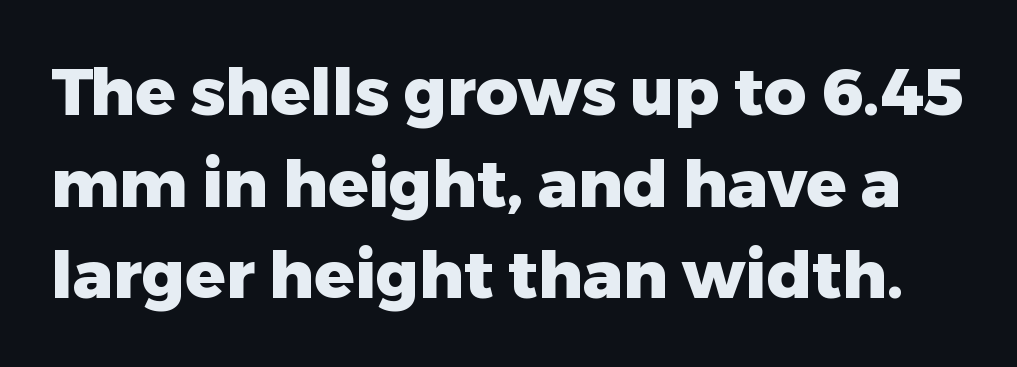
{"serif": "no", "italic": "no", "bold": "yes", "weight": "heavy", "width": "normal", "stroke_contrast": "low", "x_height": "medium", "monospaced": "no", "underline": "no", "line_spacing": "normal", "line_spacing_ratio": 1.39, "letter_spacing": "normal", "letter_spacing_em": 0.0, "glyph_px": 66}
